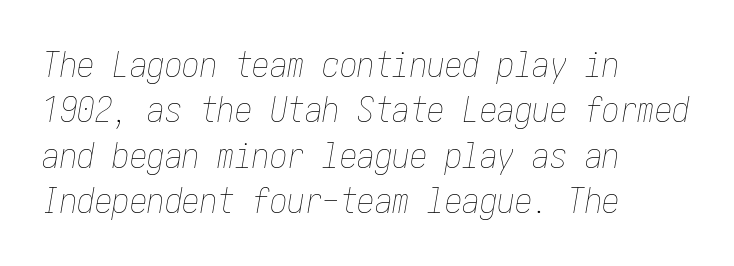
Q: Is the text bold? A: No.
Q: Is the text italic (slanted)? A: Yes, it leans right by about 10 degrees.
Q: Is the text underlined? A: No.
Q: How is the paragraph aligned? A: Left-aligned.
Q: Is the spacing between letters normal or unusually wide? A: Normal.
Q: Is the spacing between lines tight, normal or loose? A: Normal.
Q: Width (condensed, normal, or wide)? A: Condensed.
Q: Stroke contrast? A: Low.
Q: x-height? A: Medium.
